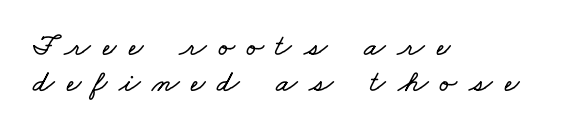
{"width": "wide", "stroke_contrast": "low", "x_height": "small", "monospaced": "no", "underline": "no", "align": "left", "line_spacing": "tight", "line_spacing_ratio": 1.15, "letter_spacing": "wide", "letter_spacing_em": 0.39, "glyph_px": 31}
